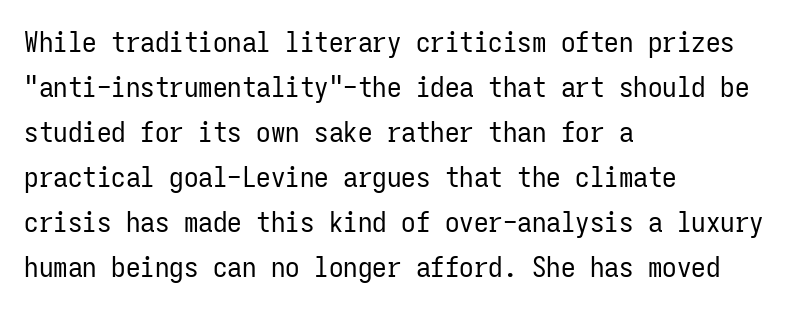
Q: Is the text bold? A: No.
Q: Is the text italic (slanted)? A: No, it is upright.
Q: Is the typeface a serif or a sans-serif typeface? A: Sans-serif.
Q: Is the text underlined? A: No.
Q: How is the paragraph aligned? A: Left-aligned.
Q: Is the spacing between letters normal or unusually wide? A: Normal.
Q: Is the spacing between lines tight, normal or loose? A: Normal.
Q: Width (condensed, normal, or wide)? A: Condensed.
Q: Stroke contrast? A: Low.
Q: x-height? A: Medium.
Q: Monospaced? A: Yes.
